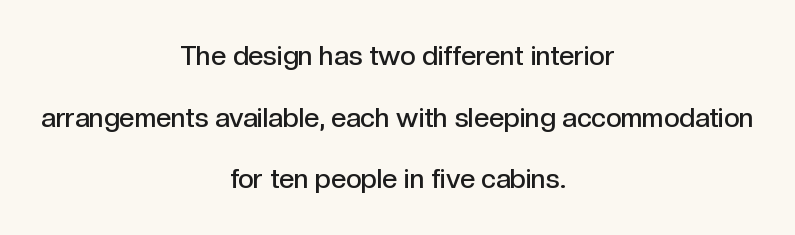
{"italic": "no", "bold": "semi", "underline": "no", "align": "center", "line_spacing": "loose", "line_spacing_ratio": 2.28, "letter_spacing": "normal", "letter_spacing_em": 0.0, "glyph_px": 27}
